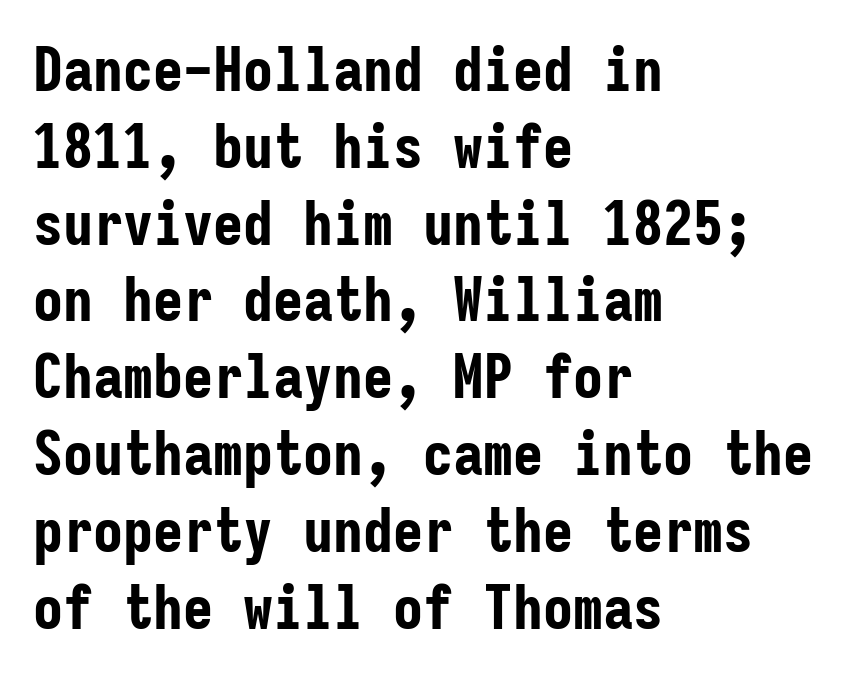
Is this a sans? Yes — the strokes have no serifs. Students, observe: this is what conventionally led text looks like. If you drew a line through each stem, it would be perfectly vertical. These lines keep a tight, regular rhythm from letter to letter. Unmarked baselines from the first word to the last.
